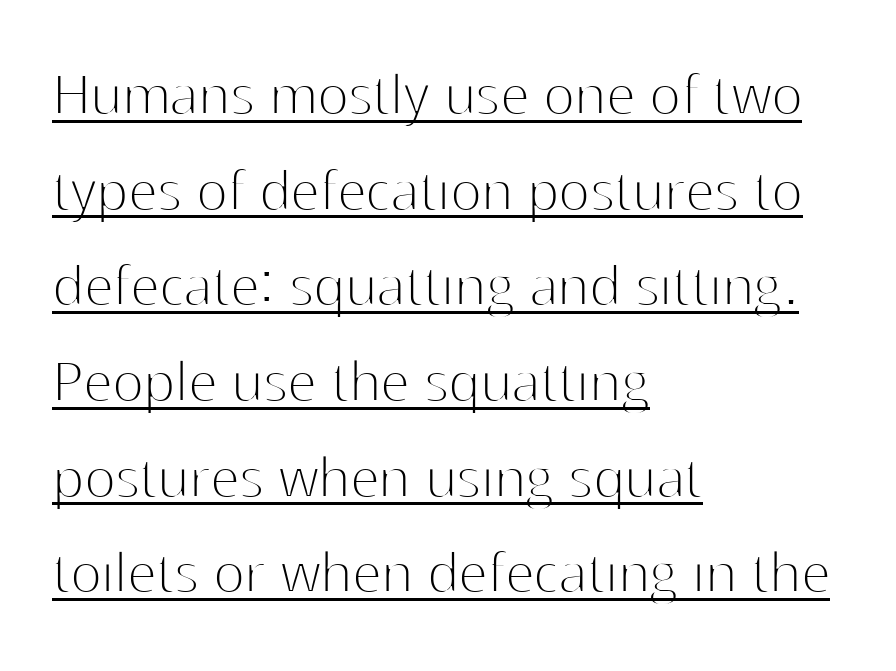
Q: Is the text bold? A: No.
Q: Is the text italic (slanted)? A: No, it is upright.
Q: Is the typeface a serif or a sans-serif typeface? A: Sans-serif.
Q: Is the text underlined? A: Yes.
Q: How is the paragraph aligned? A: Left-aligned.
Q: Is the spacing between letters normal or unusually wide? A: Normal.
Q: Is the spacing between lines tight, normal or loose? A: Normal.
Q: Width (condensed, normal, or wide)? A: Normal.
Q: Stroke contrast? A: High.
Q: x-height? A: Medium.
Q: Monospaced? A: No.
